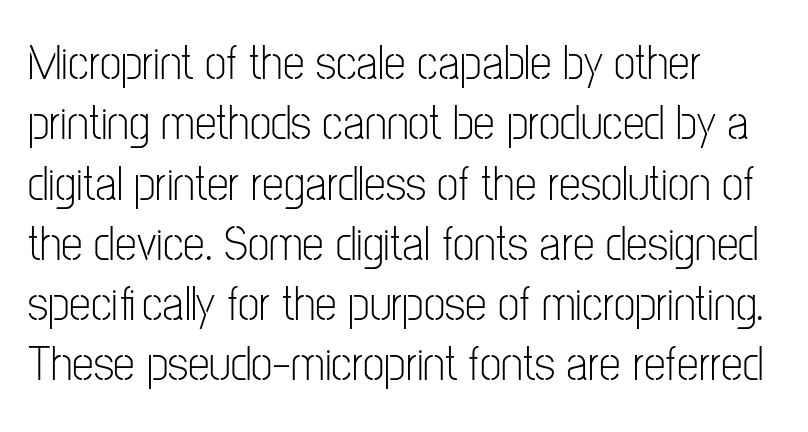
The letterforms sit shoulder to shoulder at normal distance. Has an underline been added? It has not. This sample has the flowing, uneven cadence of proportional lettering. A typesetter would label this face a sans. Nope, not italic — everything's standing straight. The rendering anchors every line to the left-hand side.
